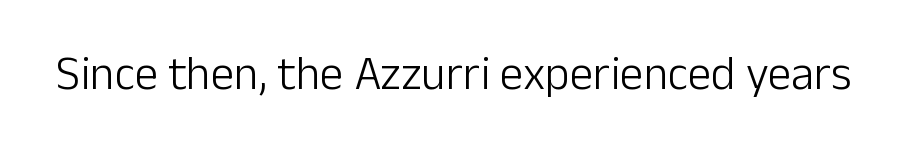
Q: Is the text bold? A: No.
Q: Is the text italic (slanted)? A: No, it is upright.
Q: Is the typeface a serif or a sans-serif typeface? A: Sans-serif.
Q: Is the text underlined? A: No.
Q: Is the spacing between letters normal or unusually wide? A: Normal.
Q: Width (condensed, normal, or wide)? A: Normal.
Q: Stroke contrast? A: Low.
Q: x-height? A: Medium.
Q: Monospaced? A: No.
